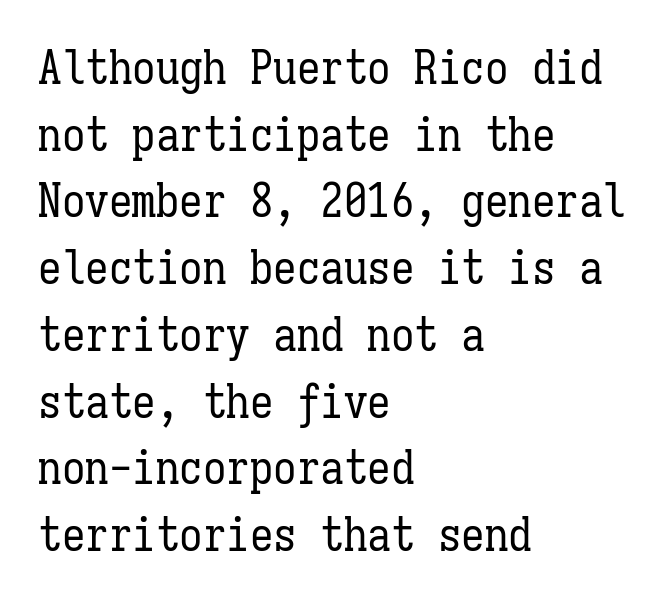
Rows of type keep a routine distance in the vertical direction. Do the letters lean? They stand straight. You could count columns in this text — the font is strictly monospaced. The type is set solid horizontally, with unmodified tracking.
